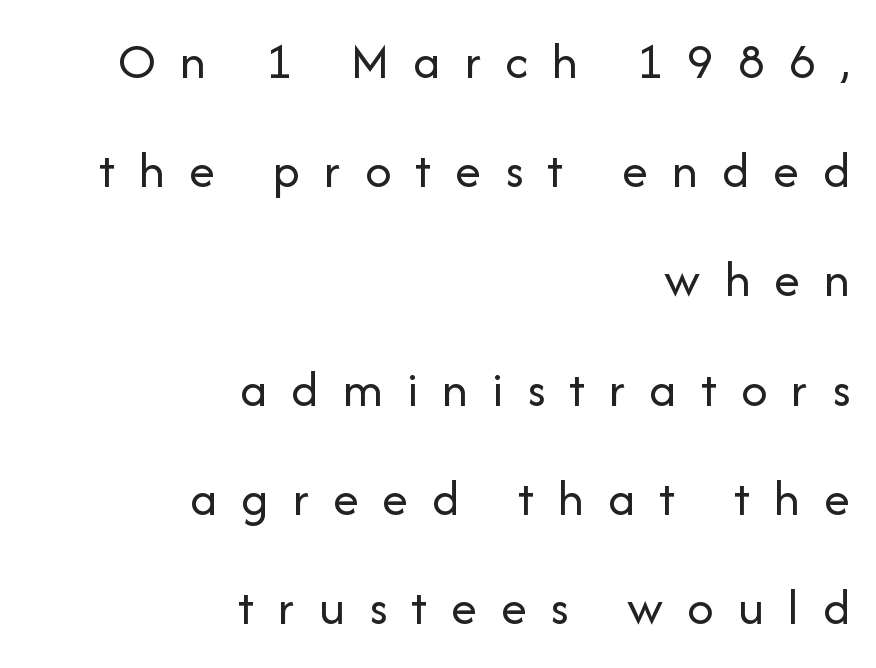
{"serif": "no", "italic": "no", "bold": "no", "weight": "regular", "width": "normal", "stroke_contrast": "low", "x_height": "medium", "monospaced": "no", "underline": "no", "align": "right", "line_spacing": "loose", "line_spacing_ratio": 2.1, "letter_spacing": "wide", "letter_spacing_em": 0.46, "glyph_px": 52}
